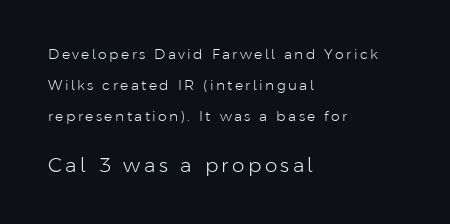
Q: Is the text bold? A: No.
Q: Is the text italic (slanted)? A: No, it is upright.
Q: Is the text underlined? A: No.
Q: How is the paragraph aligned? A: Left-aligned.
Q: Is the spacing between lines tight, normal or loose? A: Loose.
Q: Which block of text is set in a larger size, the first (top) or the second (bottom)? A: The second (bottom) one.
